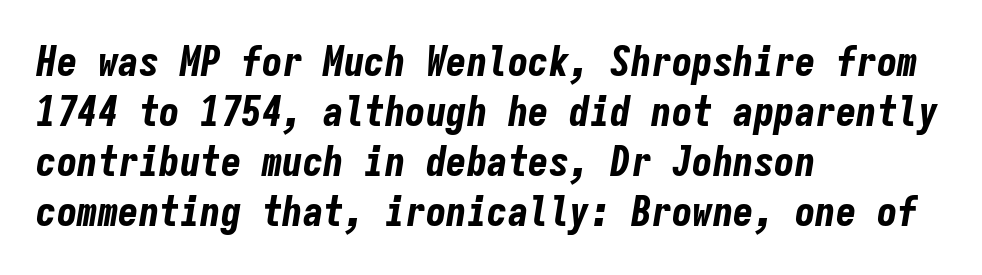
{"italic": "yes", "lean": "right", "slant_degrees": 9, "bold": "yes", "weight": "bold", "width": "condensed", "stroke_contrast": "low", "x_height": "medium", "monospaced": "yes", "underline": "no", "align": "left", "line_spacing_ratio": 1.22, "letter_spacing": "normal", "letter_spacing_em": 0.0, "glyph_px": 41}
